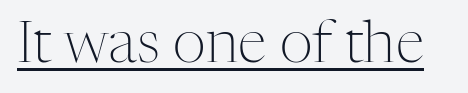
{"serif": "yes", "italic": "no", "bold": "no", "weight": "light", "width": "normal", "stroke_contrast": "medium", "x_height": "medium", "monospaced": "no", "underline": "yes", "letter_spacing": "normal", "letter_spacing_em": 0.0, "glyph_px": 58}
